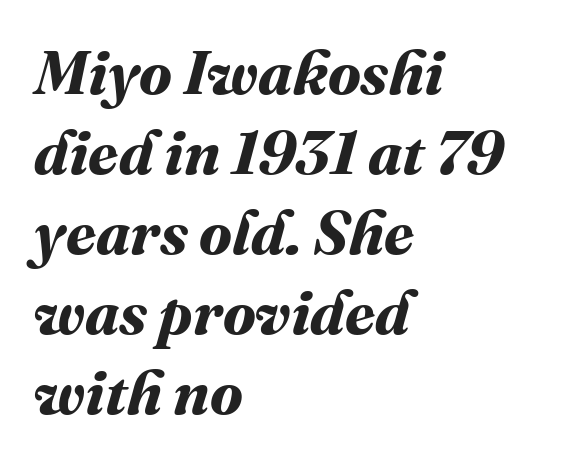
Q: Is the text bold? A: Yes.
Q: Is the text underlined? A: No.
Q: How is the paragraph aligned? A: Left-aligned.
Q: Is the spacing between letters normal or unusually wide? A: Normal.
Q: Is the spacing between lines tight, normal or loose? A: Normal.
Q: Width (condensed, normal, or wide)? A: Normal.
Q: Stroke contrast? A: Medium.
Q: x-height? A: Medium.
Q: Monospaced? A: No.
